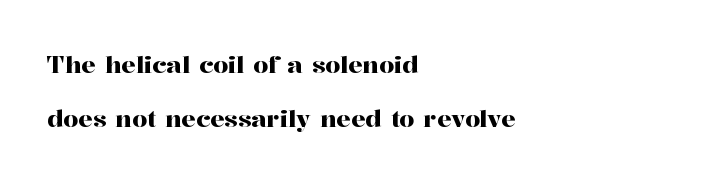
In terms of posture, this sample is upright. Widely set lines give the paragraph a tall, airy silhouette. The rendering anchors every line to the left-hand side. Students, note that the glyphs here touch the page at normal intervals. The area under the type is left untouched.
